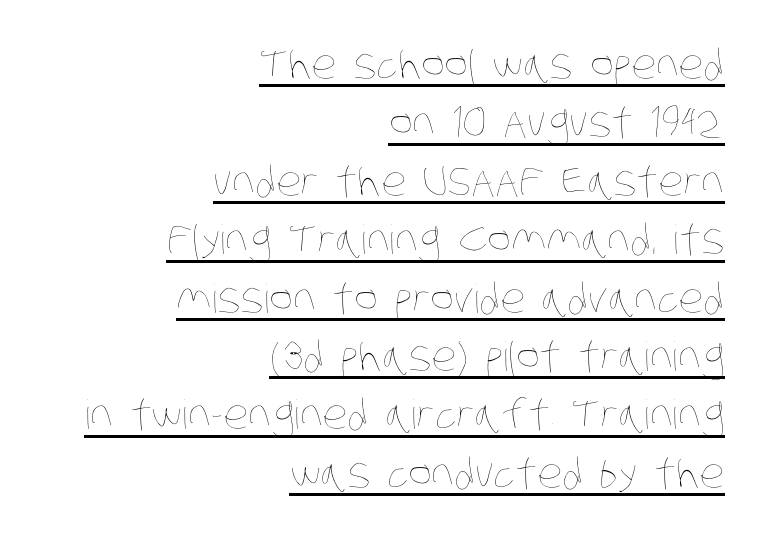
{"bold": "no", "weight": "thin", "width": "condensed", "stroke_contrast": "low", "x_height": "large", "monospaced": "no", "underline": "yes", "align": "right", "line_spacing": "normal", "line_spacing_ratio": 1.46, "letter_spacing": "normal", "letter_spacing_em": 0.0, "glyph_px": 40}
